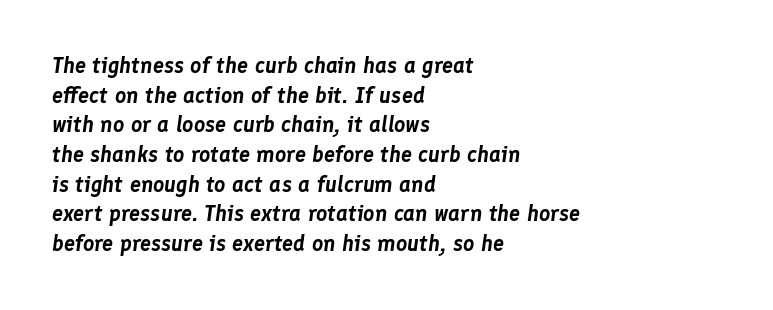
The image shows 22 px text type, italic (leaning right); set left-aligned, normal line spacing (1.35x), normal letter spacing, not underlined.
